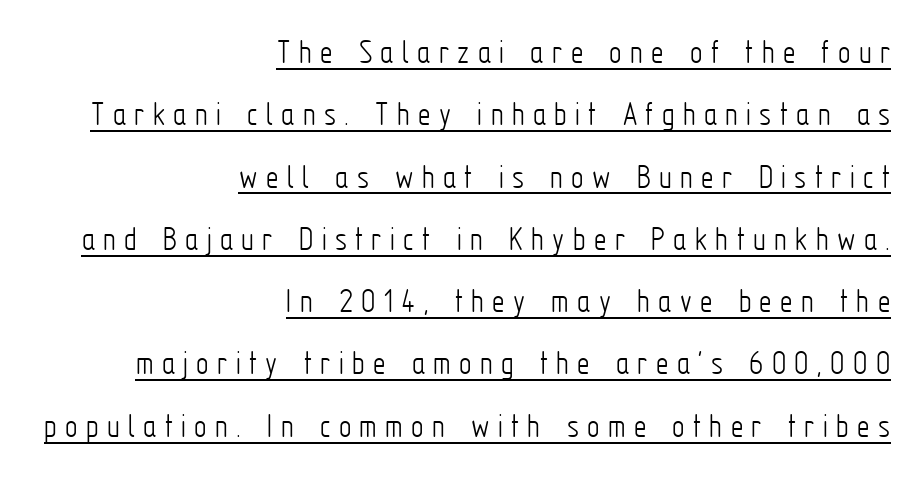
{"serif": "no", "italic": "no", "bold": "no", "weight": "light", "width": "condensed", "stroke_contrast": "low", "x_height": "medium", "monospaced": "no", "underline": "yes", "align": "right", "line_spacing_ratio": 1.78, "letter_spacing": "wide", "letter_spacing_em": 0.24, "glyph_px": 35}
